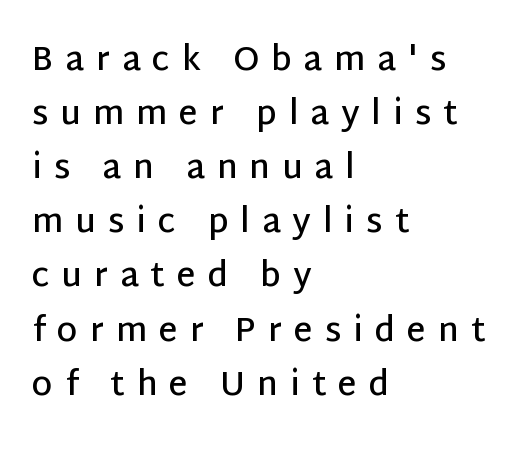
{"serif": "no", "italic": "no", "bold": "semi", "weight": "semibold", "width": "normal", "stroke_contrast": "low", "x_height": "large", "monospaced": "no", "underline": "no", "align": "left", "line_spacing": "normal", "line_spacing_ratio": 1.64, "letter_spacing": "wide", "letter_spacing_em": 0.36, "glyph_px": 33}
